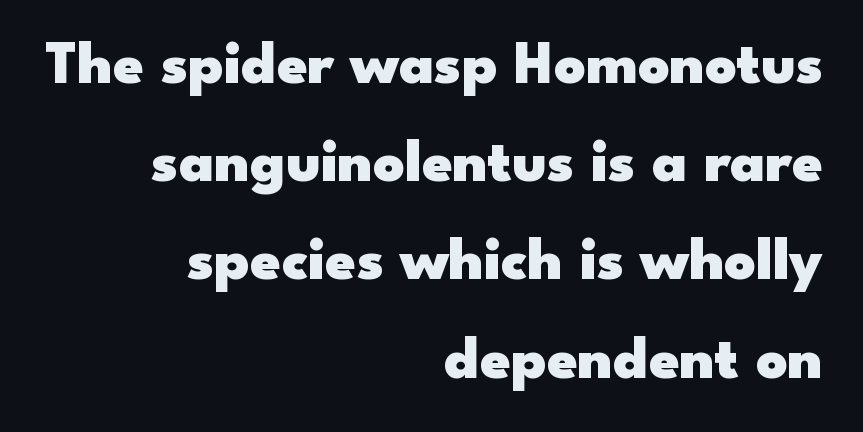
{"serif": "no", "italic": "no", "bold": "yes", "weight": "heavy", "width": "wide", "stroke_contrast": "low", "x_height": "small", "monospaced": "no", "underline": "no", "align": "right", "line_spacing": "normal", "line_spacing_ratio": 1.61, "letter_spacing": "normal", "letter_spacing_em": 0.0, "glyph_px": 61}
